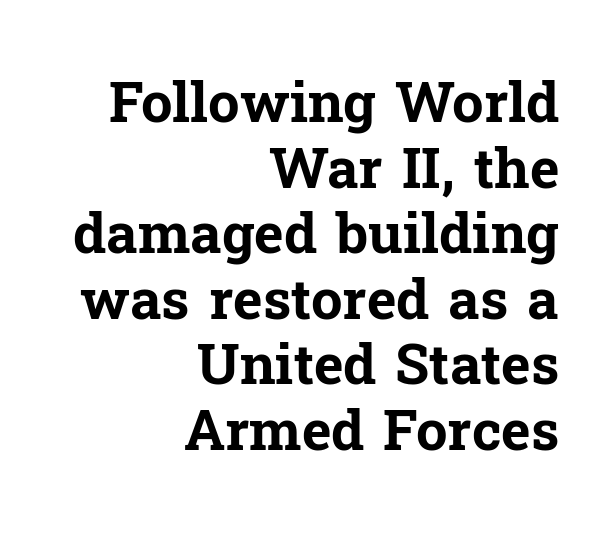
The image shows 56 px bold serif type, upright; set right-aligned, line spacing 1.17x, normal letter spacing, not underlined; low stroke contrast and a medium x-height.
